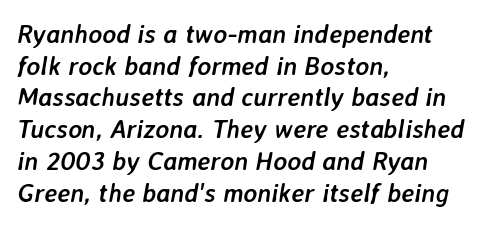
Q: Is the text bold? A: Yes.
Q: Is the text italic (slanted)? A: Yes, it leans right by about 7 degrees.
Q: Is the text underlined? A: No.
Q: How is the paragraph aligned? A: Left-aligned.
Q: Is the spacing between letters normal or unusually wide? A: Normal.
